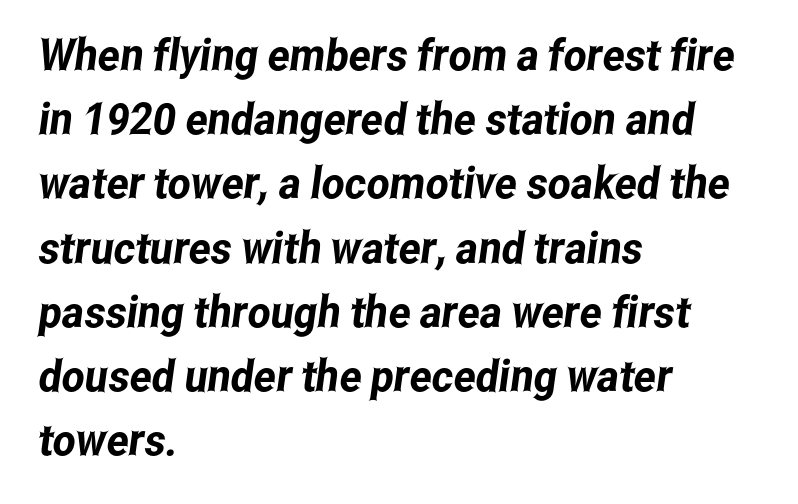
The image shows 44 px condensed sans-serif type; set left-aligned, normal line spacing (1.46x), normal letter spacing, not underlined; low stroke contrast and a medium x-height.
